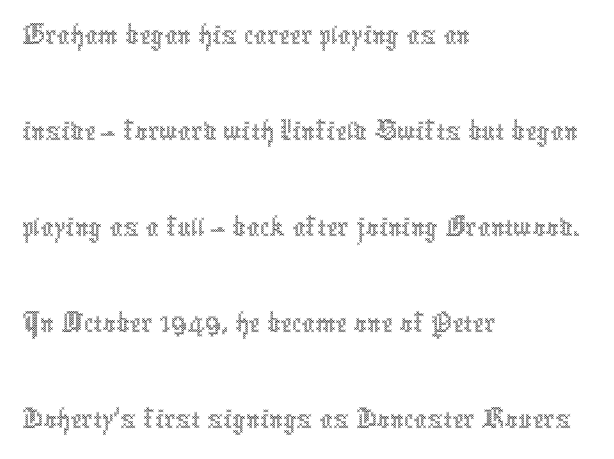
Q: Is the text bold? A: No.
Q: Is the text italic (slanted)? A: No, it is upright.
Q: Is the text underlined? A: No.
Q: How is the paragraph aligned? A: Left-aligned.
Q: Is the spacing between letters normal or unusually wide? A: Normal.
Q: Is the spacing between lines tight, normal or loose? A: Normal.
Q: Width (condensed, normal, or wide)? A: Condensed.
Q: x-height? A: Medium.
Q: Monospaced? A: No.
